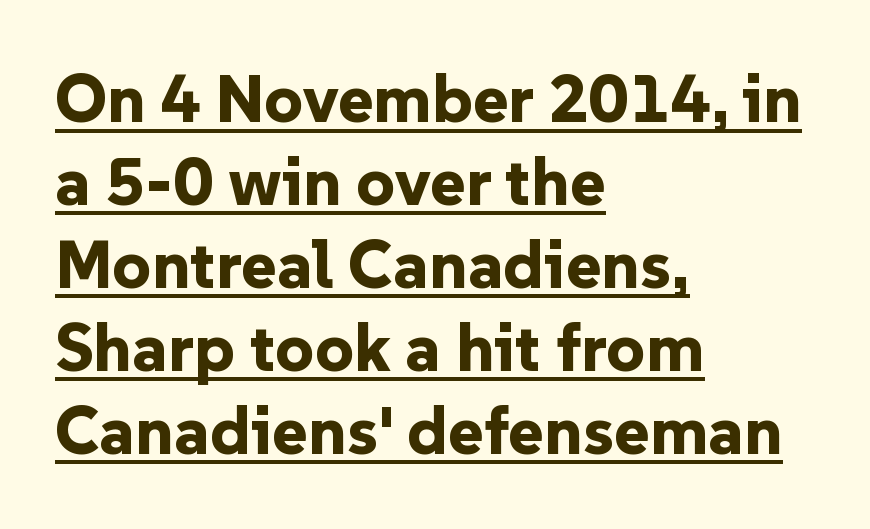
The image shows 68 px bold sans-serif type, upright; set left-aligned, line spacing 1.22x, normal letter spacing, underlined; low stroke contrast and a medium x-height.
